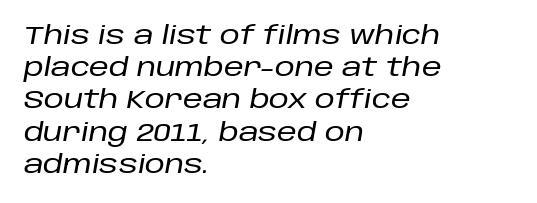
{"italic": "yes", "lean": "right", "slant_degrees": 10, "underline": "no", "align": "left", "line_spacing": "normal", "line_spacing_ratio": 1.29, "letter_spacing": "normal", "letter_spacing_em": 0.0, "glyph_px": 25}
